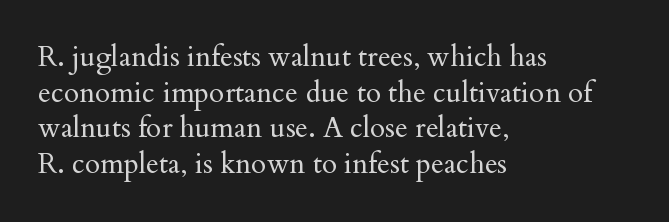
The image shows 28 px regular-weight serif type, upright; set left-aligned, normal line spacing (1.27x), normal letter spacing, not underlined; medium stroke contrast and a small x-height.
